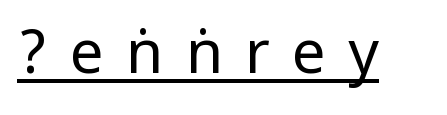
The image shows 60 px regular-weight, condensed sans-serif type, upright; set unusually wide letter spacing (+0.37 em), underlined; low stroke contrast.
